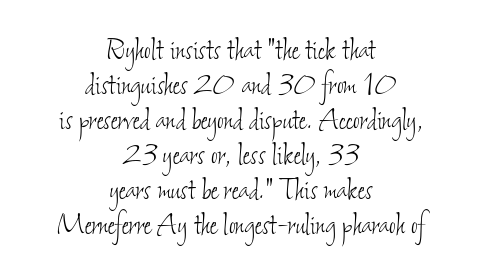
{"bold": "no", "weight": "thin", "width": "condensed", "stroke_contrast": "low", "x_height": "small", "monospaced": "no", "underline": "no", "align": "center", "line_spacing": "tight", "line_spacing_ratio": 0.97, "letter_spacing": "normal", "letter_spacing_em": 0.0, "glyph_px": 36}
